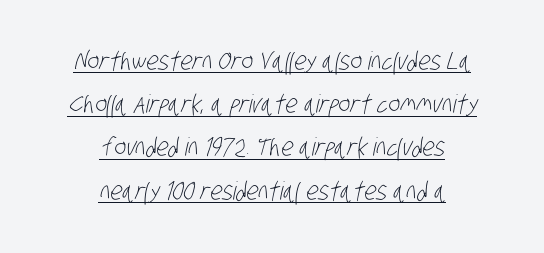
Q: Is the text bold? A: No.
Q: Is the text underlined? A: Yes.
Q: How is the paragraph aligned? A: Centered.
Q: Is the spacing between letters normal or unusually wide? A: Normal.
